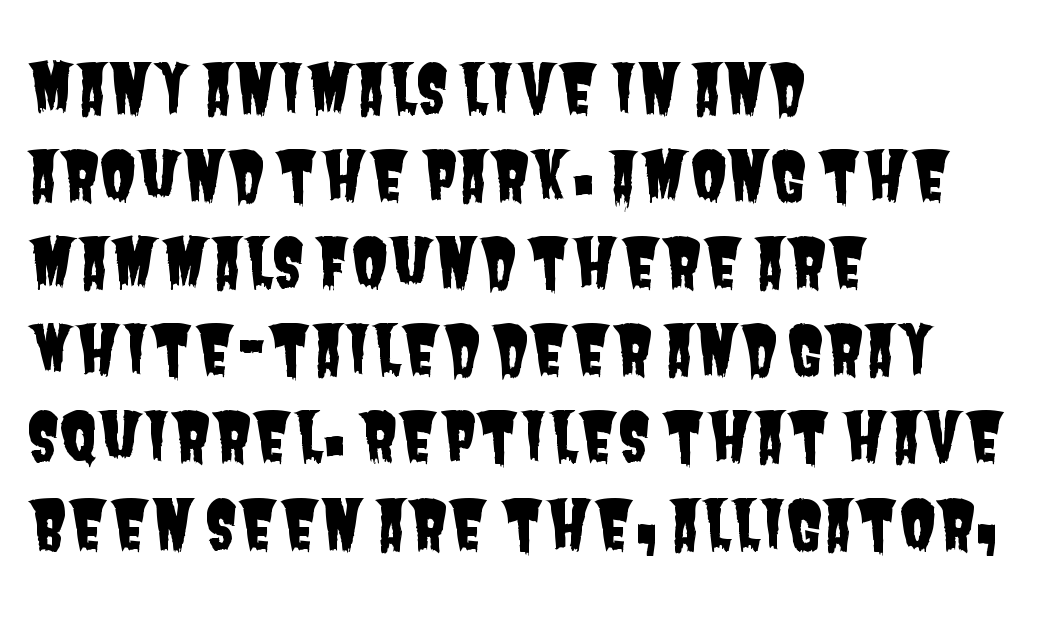
The baseline area is clear. Note the varied advance widths — an 'i' is clearly narrower than an 'm'. Letterform terminals end flat and unadorned throughout the passage. Baseline-to-baseline distance is the conventional proportion of letter height. Between one letter and the next there's only the usual sliver of space. Horizontal alignment here is leftward, the default for most running prose.
